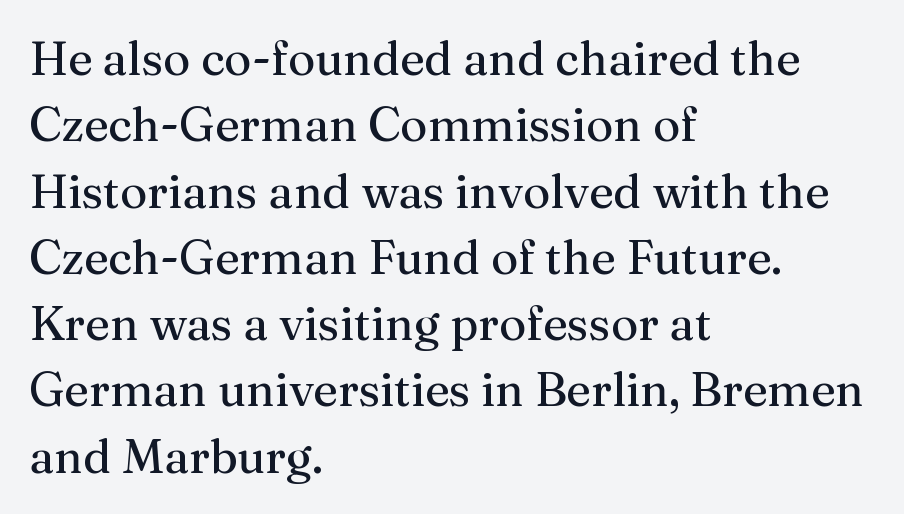
The gaps between neighbouring characters are ordinary and unremarkable. Does the type have serifs? Yes, each stem ends in a small foot. Spacing verdict: proportional, widths tailored to each character. Has an underline been added? It has not.
